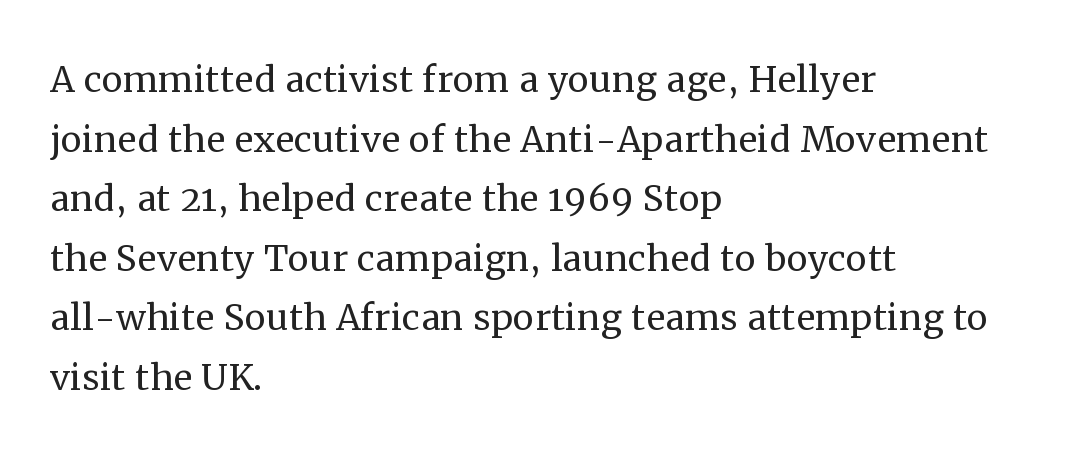
Q: Is the text bold? A: No.
Q: Is the text italic (slanted)? A: No, it is upright.
Q: Is the typeface a serif or a sans-serif typeface? A: Serif.
Q: Is the text underlined? A: No.
Q: How is the paragraph aligned? A: Left-aligned.
Q: Is the spacing between letters normal or unusually wide? A: Normal.
Q: Width (condensed, normal, or wide)? A: Normal.
Q: Stroke contrast? A: Medium.
Q: x-height? A: Medium.
Q: Monospaced? A: No.
